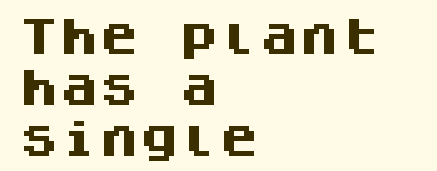
The image shows 40 px heavy sans-serif type, upright, monospaced; set left-aligned, normal line spacing (1.28x), normal letter spacing, not underlined; medium stroke contrast and a large x-height.
